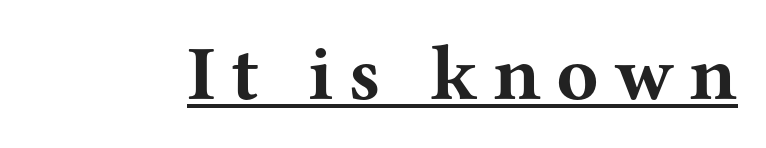
In terms of letterform style, serifs are clearly present. The passage shown is emphatically bold. Each line of the rendering has a horizontal stroke beneath the glyphs. Do the characters align in a grid? No, the font is proportional.
